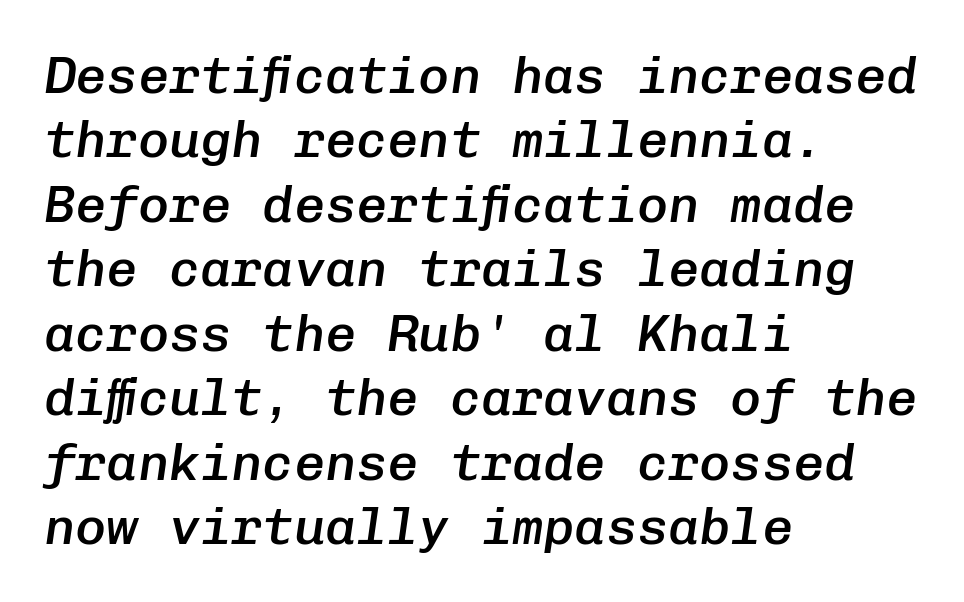
The image shows 52 px semibold type, italic (leaning right), monospaced; set left-aligned, line spacing 1.24x, normal letter spacing, not underlined; low stroke contrast and a medium x-height.
